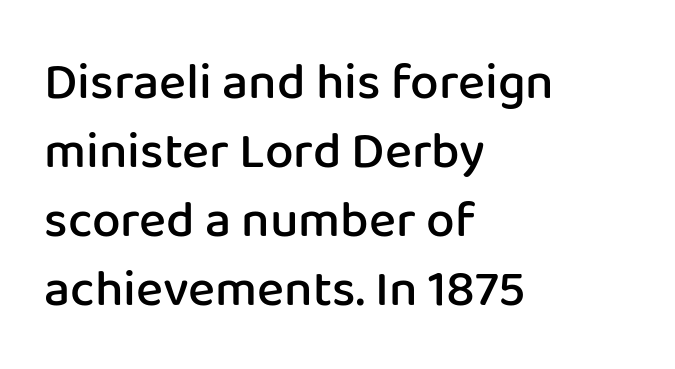
Normally led — the rows are evenly, conventionally spaced. Bare-footed words on every line. The line texture is even and compact thanks to regular tracking. One-word summary of the alignment: left.
